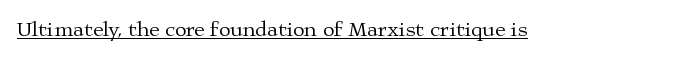
The image shows 21 px text type, upright; set normal letter spacing, underlined.
